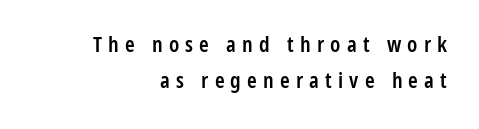
The image shows 22 px text type, upright; set right-aligned, normal line spacing (1.62x), unusually wide letter spacing (+0.28 em), not underlined.
